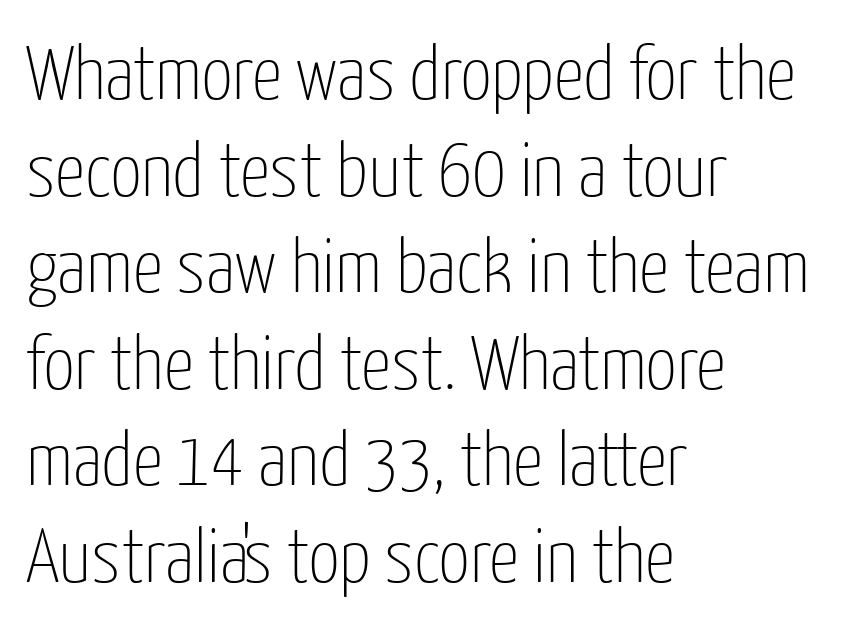
{"serif": "no", "italic": "no", "bold": "no", "weight": "thin", "width": "condensed", "stroke_contrast": "low", "x_height": "medium", "monospaced": "no", "underline": "no", "align": "left", "line_spacing": "normal", "line_spacing_ratio": 1.27, "letter_spacing": "normal", "letter_spacing_em": 0.0, "glyph_px": 76}
